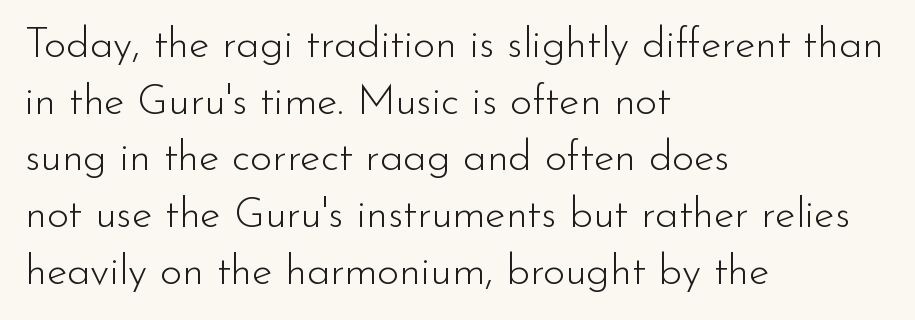
Each new line begins a customary step beneath the previous one. The space directly below the letters is spotless. Letters have the restrained weight of plain body copy at most. The passage shown is typed in a proportional face where columns would drift. The setting favours the left margin, as ordinary paragraphs usually do.
